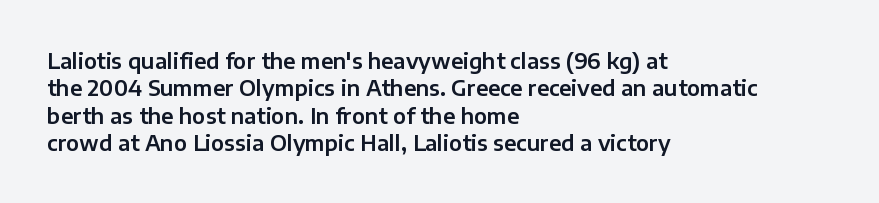
Q: Is the text italic (slanted)? A: No, it is upright.
Q: Is the text underlined? A: No.
Q: How is the paragraph aligned? A: Left-aligned.
Q: Is the spacing between letters normal or unusually wide? A: Normal.
Q: Is the spacing between lines tight, normal or loose? A: Normal.
